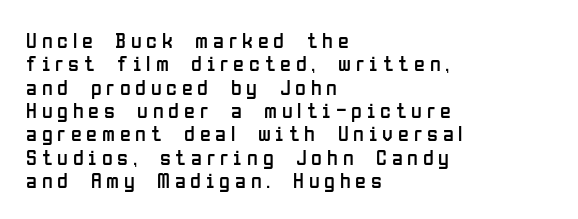
{"italic": "no", "bold": "no", "underline": "no", "align": "left", "line_spacing": "tight", "line_spacing_ratio": 1.06, "letter_spacing": "wide", "letter_spacing_em": 0.22, "glyph_px": 22}
